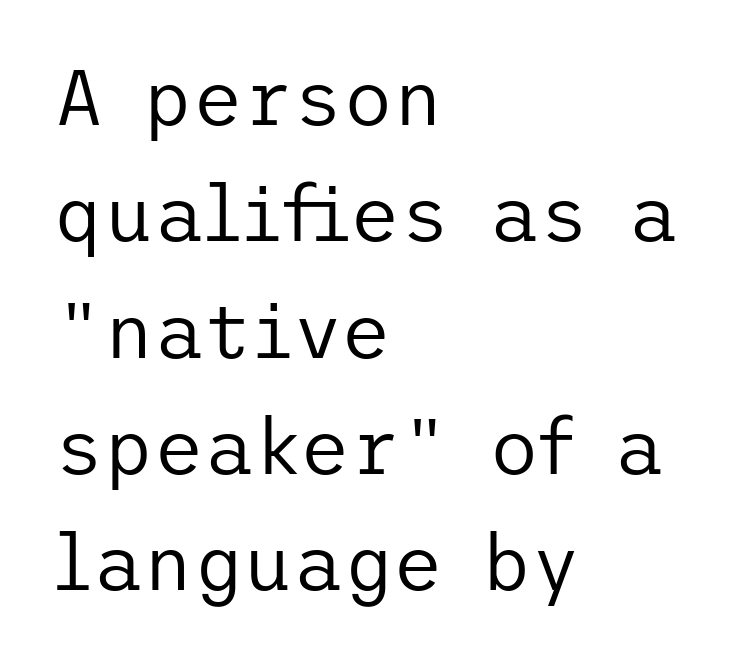
Q: Is the text bold? A: No.
Q: Is the text italic (slanted)? A: No, it is upright.
Q: Is the typeface a serif or a sans-serif typeface? A: Sans-serif.
Q: Is the text underlined? A: No.
Q: How is the paragraph aligned? A: Left-aligned.
Q: Is the spacing between letters normal or unusually wide? A: Normal.
Q: Is the spacing between lines tight, normal or loose? A: Normal.
Q: Width (condensed, normal, or wide)? A: Normal.
Q: Stroke contrast? A: Low.
Q: x-height? A: Medium.
